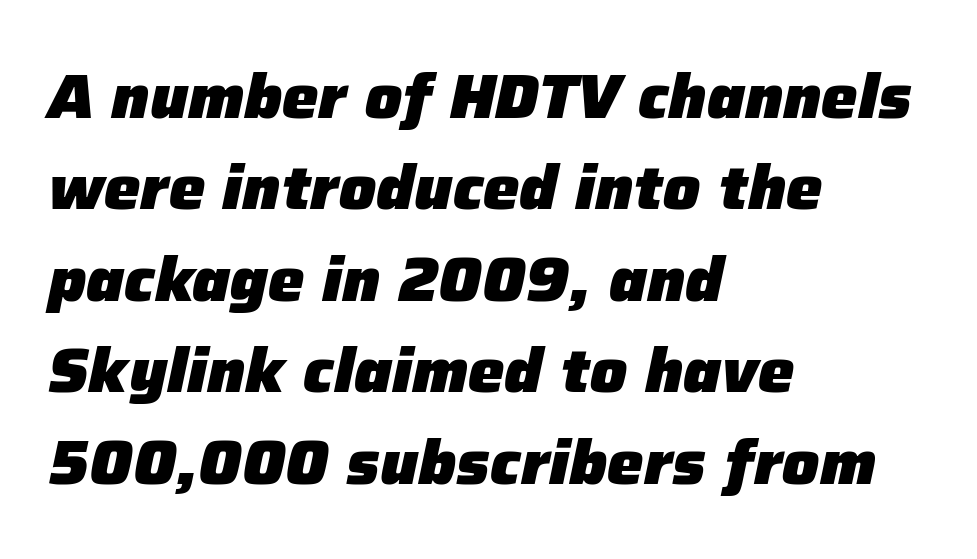
{"italic": "yes", "lean": "right", "slant_degrees": 12, "bold": "yes", "weight": "heavy", "width": "normal", "stroke_contrast": "low", "x_height": "medium", "monospaced": "no", "underline": "no", "align": "left", "line_spacing": "normal", "line_spacing_ratio": 1.5, "letter_spacing": "normal", "letter_spacing_em": 0.0, "glyph_px": 61}
